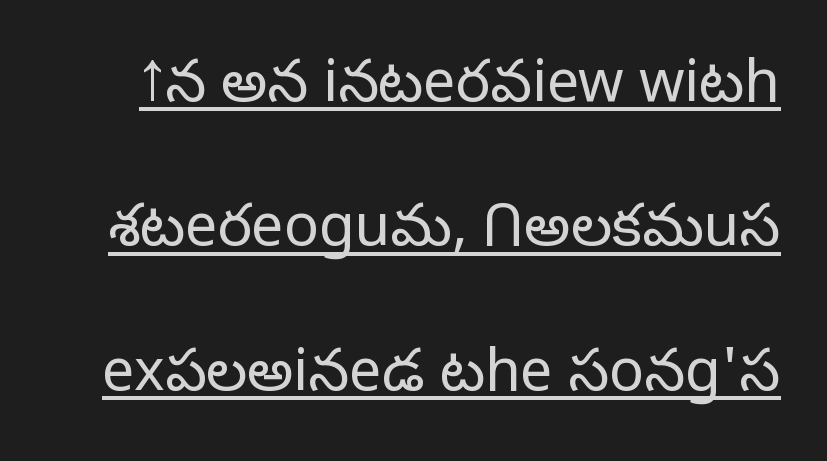
{"serif": "no", "italic": "no", "bold": "no", "weight": "light", "width": "normal", "stroke_contrast": "low", "x_height": "medium", "monospaced": "no", "underline": "yes", "line_spacing": "loose", "line_spacing_ratio": 2.49, "letter_spacing": "normal", "letter_spacing_em": 0.0, "glyph_px": 58}
